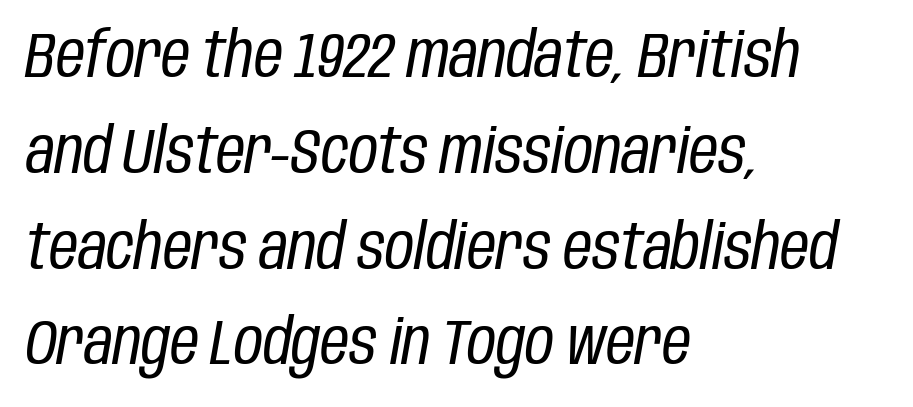
{"italic": "yes", "lean": "right", "slant_degrees": 10, "bold": "no", "weight": "regular", "width": "condensed", "stroke_contrast": "low", "x_height": "large", "monospaced": "no", "underline": "no", "align": "left", "line_spacing": "normal", "line_spacing_ratio": 1.52, "letter_spacing": "normal", "letter_spacing_em": 0.0, "glyph_px": 63}
